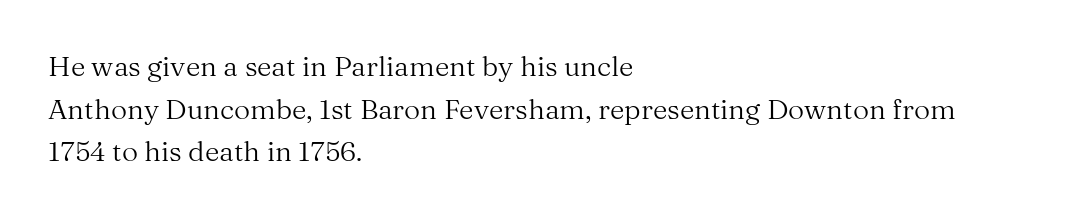
The image shows 28 px regular-weight serif type, upright; set left-aligned, normal line spacing (1.52x), normal letter spacing, not underlined; medium stroke contrast and a medium x-height.
